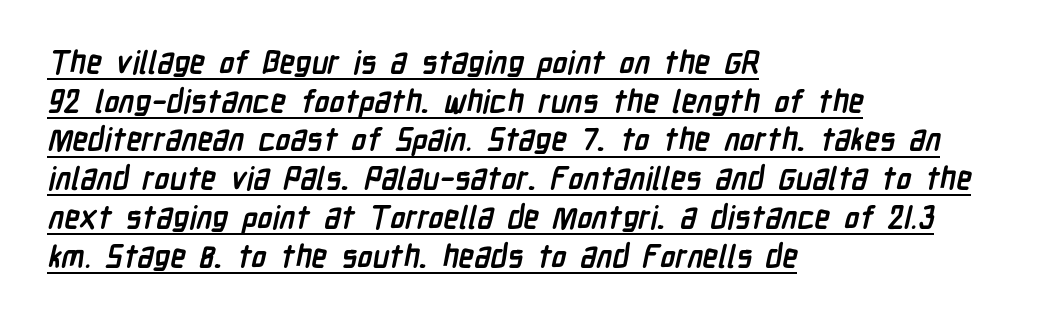
Q: Is the text bold? A: Yes.
Q: Is the typeface a serif or a sans-serif typeface? A: Sans-serif.
Q: Is the text underlined? A: Yes.
Q: How is the paragraph aligned? A: Left-aligned.
Q: Is the spacing between letters normal or unusually wide? A: Normal.
Q: Is the spacing between lines tight, normal or loose? A: Normal.
Q: Width (condensed, normal, or wide)? A: Condensed.
Q: Stroke contrast? A: Low.
Q: x-height? A: Medium.
Q: Monospaced? A: No.
